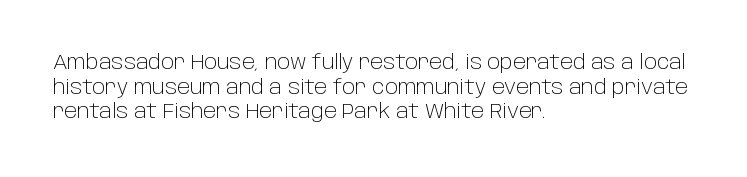
{"italic": "no", "bold": "no", "underline": "no", "align": "left", "line_spacing_ratio": 1.23, "letter_spacing": "normal", "letter_spacing_em": 0.0, "glyph_px": 20}
